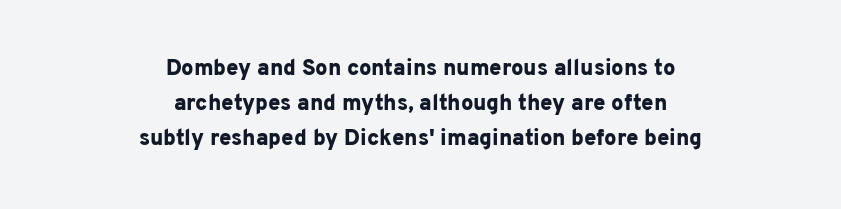
Q: Is the text bold? A: Yes.
Q: Is the text italic (slanted)? A: No, it is upright.
Q: Is the text underlined? A: No.
Q: How is the paragraph aligned? A: Centered.
Q: Is the spacing between letters normal or unusually wide? A: Normal.
Q: Is the spacing between lines tight, normal or loose? A: Normal.
